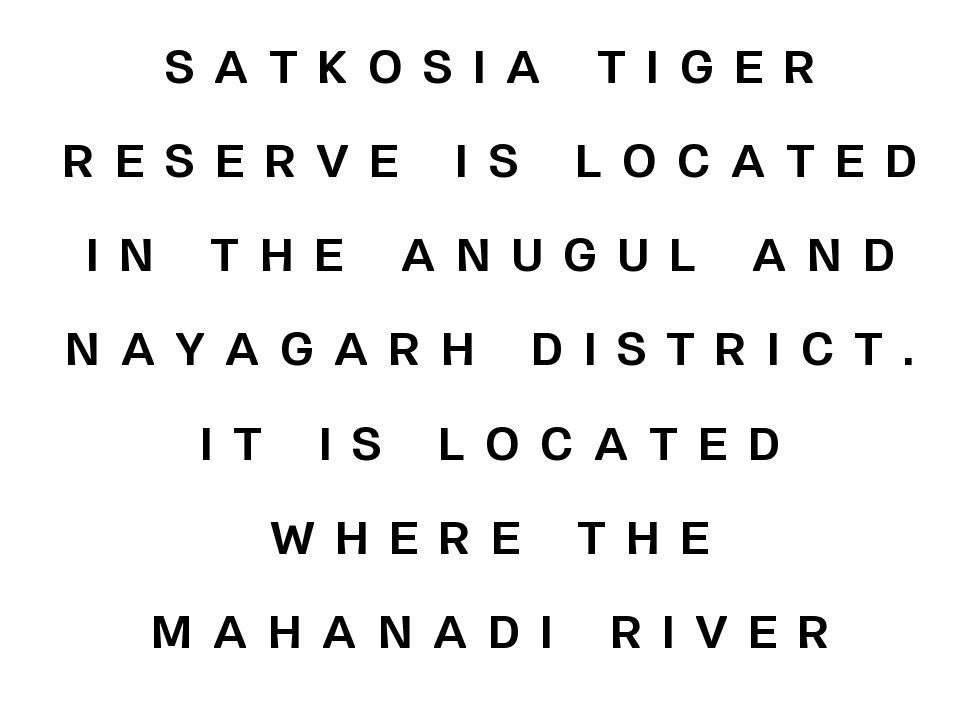
Does the type have serifs? No, each stem ends abruptly. Character widths vary here, with narrow letters taking less room than wide ones. The vertical gap from one line to the next is large. The specimen omits any rule beneath the text block's lines. Inter-character spacing is expanded well beyond the font's built-in metrics. These lines were composed using upright roman letters.
